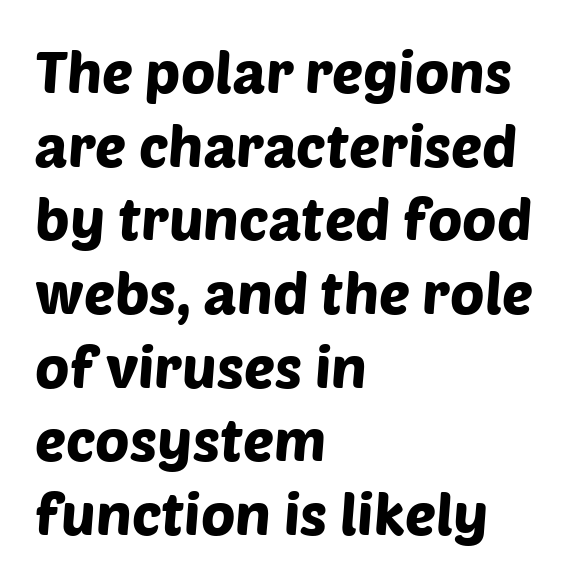
The image shows 58 px sans-serif type; set left-aligned, normal line spacing (1.27x), normal letter spacing, not underlined; low stroke contrast and a large x-height.
